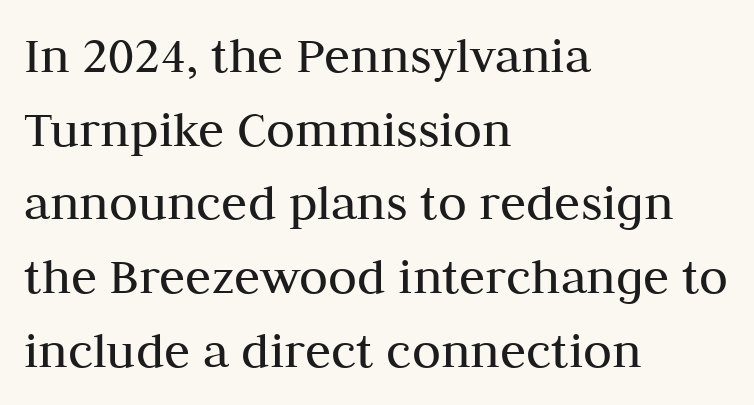
{"serif": "yes", "italic": "no", "bold": "no", "weight": "regular", "width": "normal", "stroke_contrast": "medium", "x_height": "medium", "monospaced": "no", "underline": "no", "align": "left", "line_spacing": "normal", "line_spacing_ratio": 1.39, "letter_spacing": "normal", "letter_spacing_em": 0.0, "glyph_px": 53}
